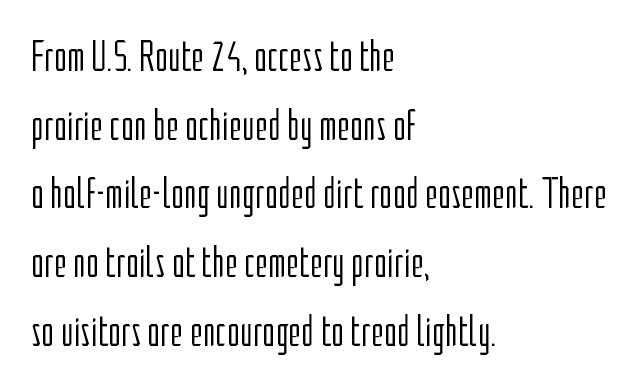
{"serif": "no", "italic": "no", "bold": "no", "weight": "light", "width": "condensed", "stroke_contrast": "low", "x_height": "medium", "monospaced": "no", "underline": "no", "align": "left", "line_spacing": "normal", "line_spacing_ratio": 1.56, "letter_spacing": "normal", "letter_spacing_em": 0.0, "glyph_px": 44}
